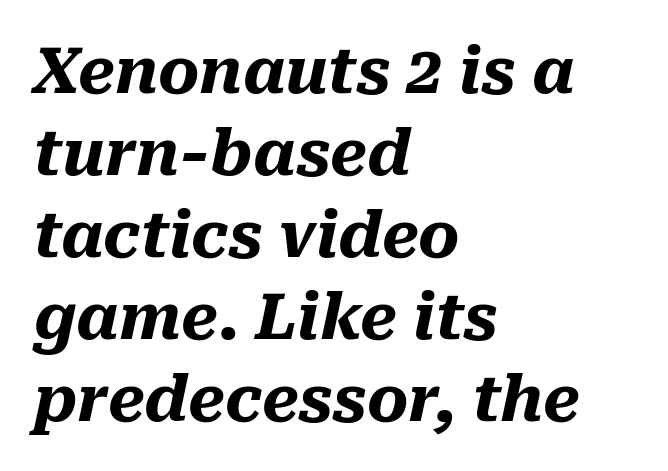
Any mark beneath the type? The region is blank. Each new line begins a customary step beneath the previous one. How are the letters spaced? Ordinarily, with no added tracking. Characters are canted at an angle relative to the baseline's perpendicular.
